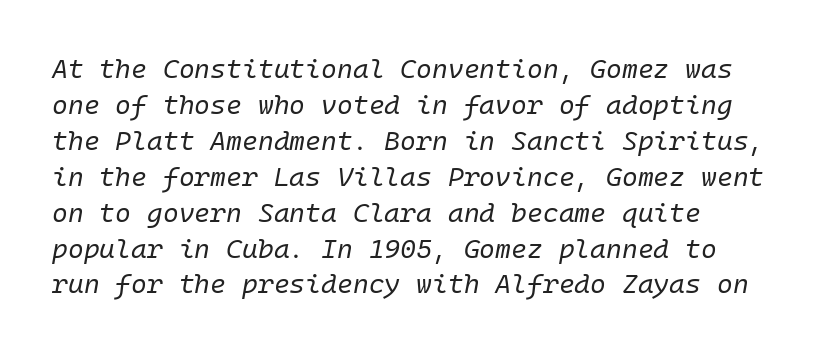
The image shows 27 px text type, italic (leaning right); set normal line spacing (1.33x), normal letter spacing, not underlined.
